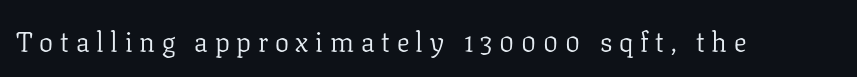
The lettering stays uniformly vertical, giving the passage a roman look. How are the letters spaced? Widely, with obvious added tracking. Varying glyph widths throughout — classic text-font behaviour. This reads as an unemphasized weight, regular at the heaviest.
